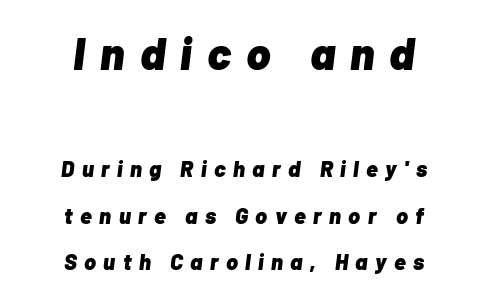
{"italic": "yes", "lean": "right", "slant_degrees": 7, "bold": "yes", "weight": "heavy", "width": "normal", "stroke_contrast": "low", "x_height": "medium", "monospaced": "no", "underline": "no", "align": "center", "line_spacing": "loose", "line_spacing_ratio": 2.1, "letter_spacing": "wide", "letter_spacing_em": 0.34, "larger_block": "first", "size_ratio": 2.05, "glyph_px": 45}
